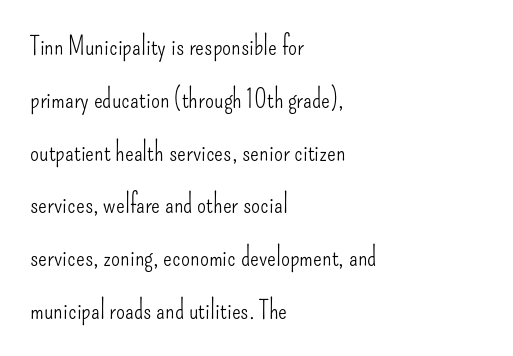
The image shows 26 px text type, upright; set left-aligned, loose line spacing (2.03x), normal letter spacing, not underlined.
